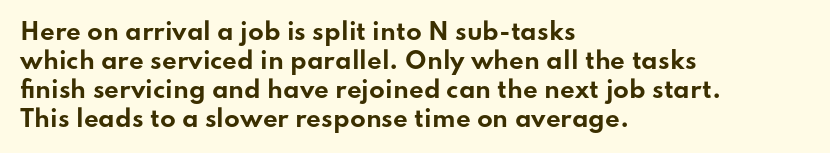
{"italic": "no", "bold": "yes", "underline": "no", "align": "left", "line_spacing": "normal", "line_spacing_ratio": 1.26, "letter_spacing": "normal", "letter_spacing_em": 0.0, "glyph_px": 23}
